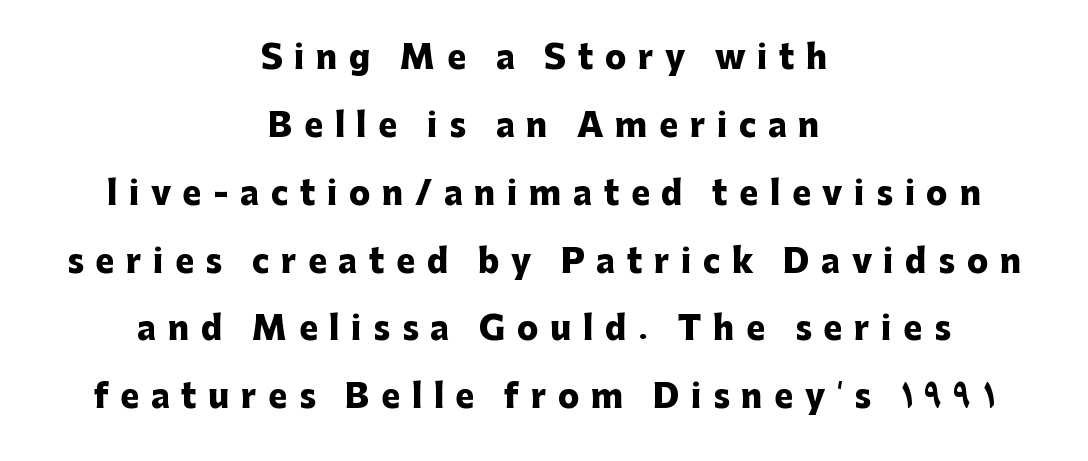
{"serif": "no", "italic": "no", "bold": "yes", "weight": "heavy", "width": "normal", "stroke_contrast": "low", "x_height": "medium", "monospaced": "no", "underline": "no", "align": "center", "line_spacing": "loose", "line_spacing_ratio": 2.12, "letter_spacing": "wide", "letter_spacing_em": 0.36, "glyph_px": 32}
